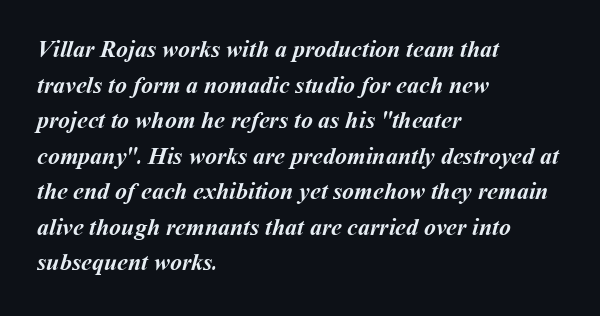
Weight: bold. Reading down the column, the eye jumps a familiar distance to each next line. The typesetter chose a ragged-right arrangement here. Clear beneath every line of the passage. Default kerning and tracking; the words read as compact shapes.
